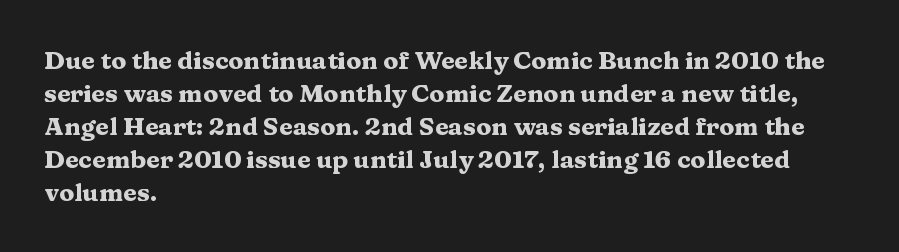
Q: Is the text bold? A: Yes.
Q: Is the text italic (slanted)? A: No, it is upright.
Q: Is the text underlined? A: No.
Q: How is the paragraph aligned? A: Left-aligned.
Q: Is the spacing between letters normal or unusually wide? A: Normal.
Q: Is the spacing between lines tight, normal or loose? A: Normal.
